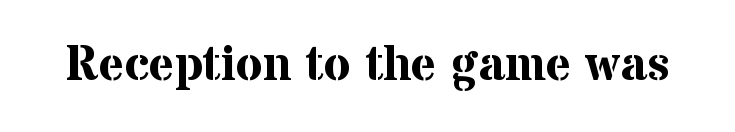
No word sits above an underline. Characters follow at the spacing the type designer built in. These words are printed bold, with thick strokes throughout. Here the designer chose a conventional face with non-uniform glyph widths.
